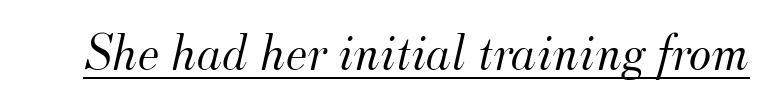
This sample uses an oblique cut, with every glyph tilted off the vertical. The string is rendered with underlining switched on. You could not count columns in this text — the font is proportionally spaced. The type family on display is of the serif kind.
